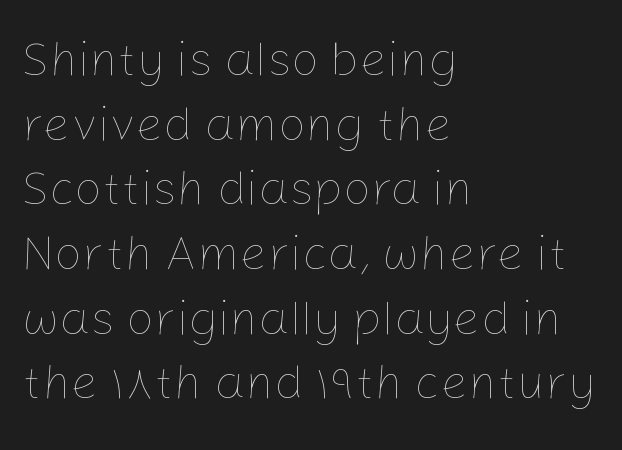
The block of text has a typical density, with ordinary space between rows. In terms of posture, this sample is upright. The face used here is proportionally spaced, like ordinary book or web type. The compositor pushed each line to the left boundary.
